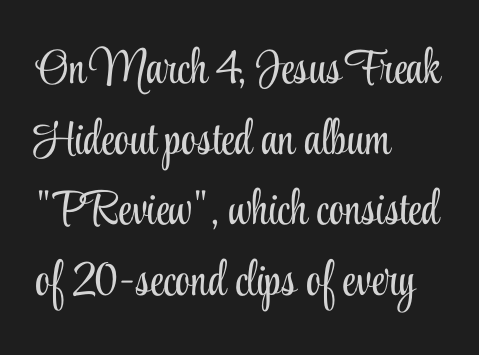
Q: Is the text bold? A: No.
Q: Is the text italic (slanted)? A: Yes.
Q: Is the typeface a serif or a sans-serif typeface? A: Serif.
Q: Is the text underlined? A: No.
Q: How is the paragraph aligned? A: Left-aligned.
Q: Is the spacing between letters normal or unusually wide? A: Normal.
Q: Is the spacing between lines tight, normal or loose? A: Normal.
Q: Width (condensed, normal, or wide)? A: Condensed.
Q: Stroke contrast? A: Low.
Q: x-height? A: Small.
Q: Monospaced? A: No.
